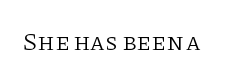
Q: Is the text bold? A: No.
Q: Is the text italic (slanted)? A: No, it is upright.
Q: Is the text underlined? A: No.
Q: Is the spacing between letters normal or unusually wide? A: Normal.
